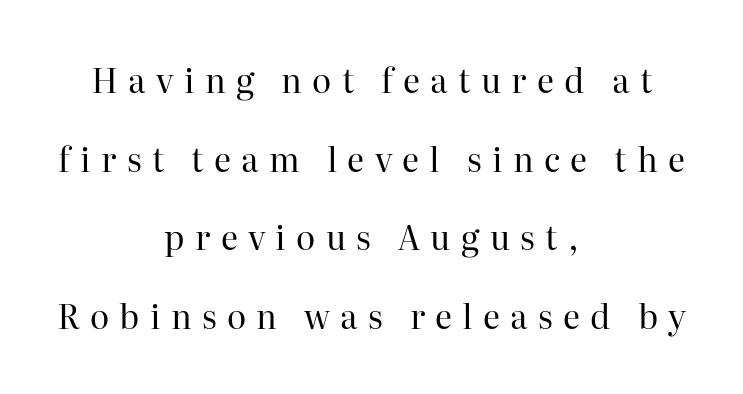
The typography opts for an upright posture over an oblique one. Widely set lines give the paragraph a tall, airy silhouette. Which margin do the lines hug? Neither — every line sits in the middle. The tracking jumps out immediately: characters are airy and widely separated.
